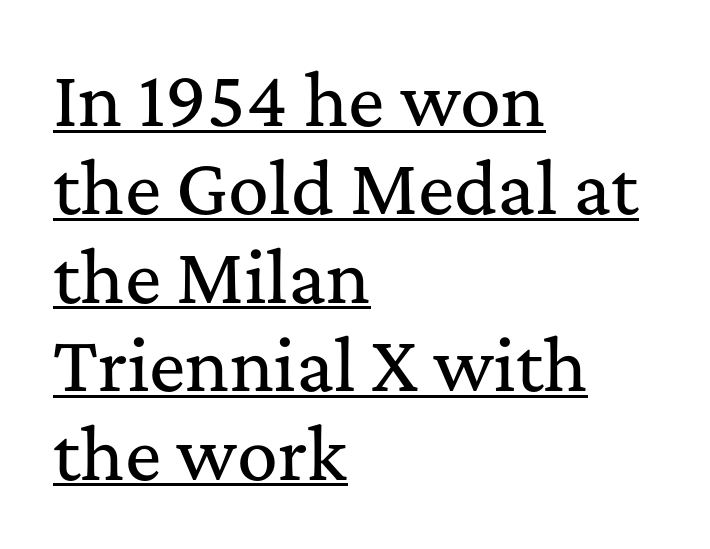
The image shows 68 px serif type, upright; set left-aligned, normal line spacing (1.3x), normal letter spacing, underlined; medium stroke contrast and a medium x-height.
